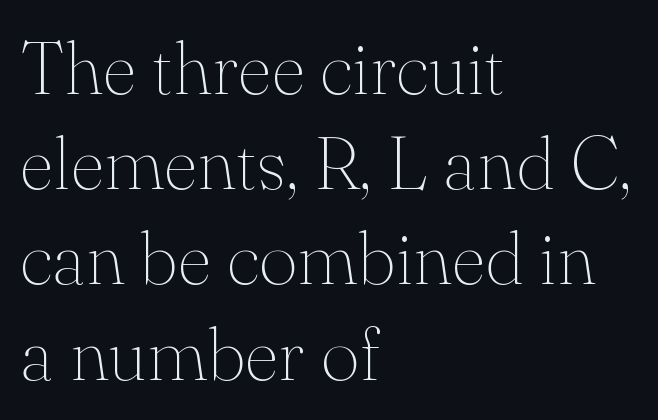
The image shows 75 px thin serif type, upright; set left-aligned, normal line spacing (1.27x), normal letter spacing, not underlined; medium stroke contrast and a small x-height.
